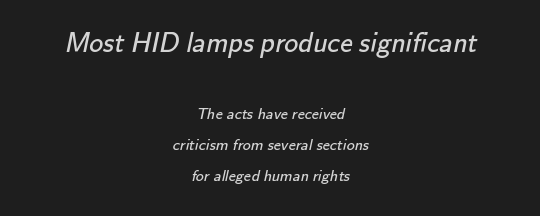
Q: Is the text bold? A: No.
Q: Is the typeface a serif or a sans-serif typeface? A: Sans-serif.
Q: Is the text underlined? A: No.
Q: How is the paragraph aligned? A: Centered.
Q: Is the spacing between letters normal or unusually wide? A: Normal.
Q: Is the spacing between lines tight, normal or loose? A: Loose.
Q: Which block of text is set in a larger size, the first (top) or the second (bottom)? A: The first (top) one.
Q: Width (condensed, normal, or wide)? A: Normal.
Q: Stroke contrast? A: Low.
Q: x-height? A: Small.
Q: Monospaced? A: No.
